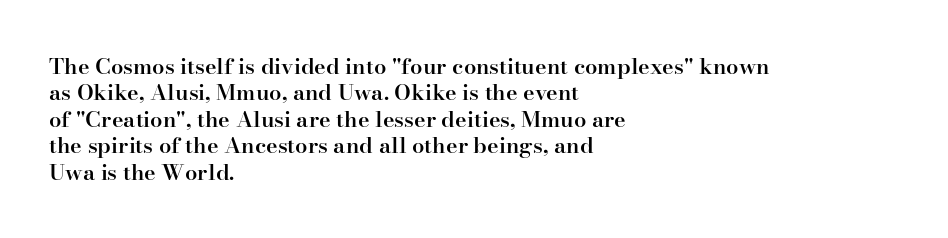
Q: Is the text bold? A: Semi-bold.
Q: Is the text italic (slanted)? A: No, it is upright.
Q: Is the text underlined? A: No.
Q: How is the paragraph aligned? A: Left-aligned.
Q: Is the spacing between letters normal or unusually wide? A: Normal.
